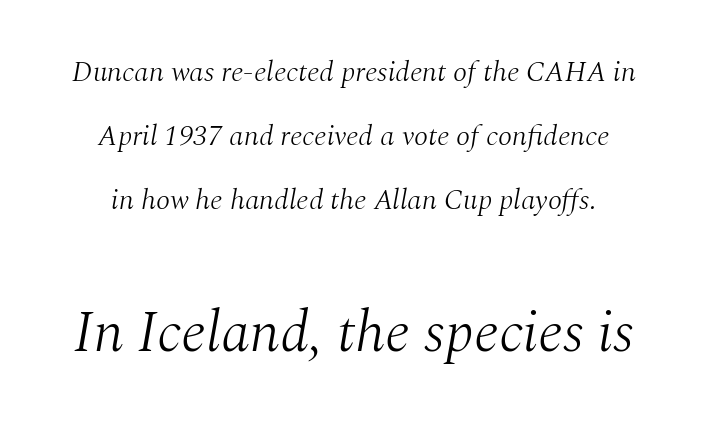
Tall strokes in this sample are angled rather than plumb. Horizontal alignment here is central, giving a formal, balanced look. Do the characters align in a grid? No, the font is proportional. The vertical gap from one line to the next is large.
